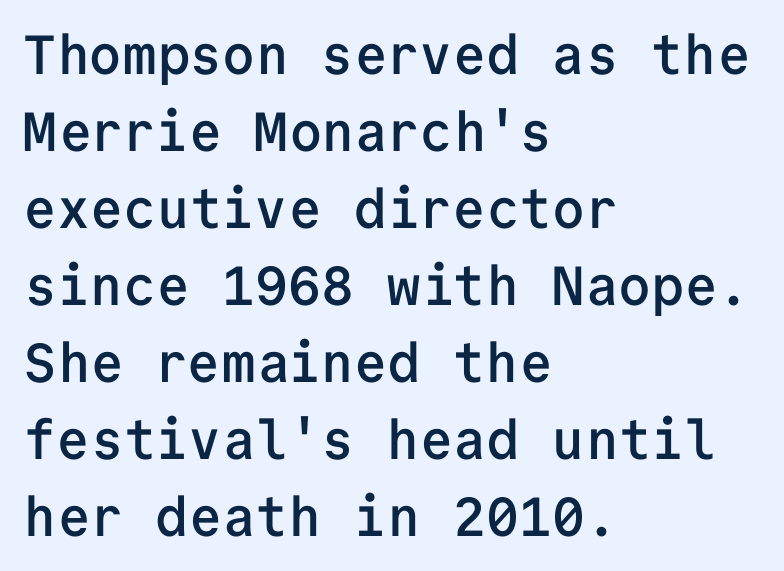
The image shows 55 px semibold sans-serif type, upright, monospaced; set left-aligned, normal line spacing (1.4x), normal letter spacing, not underlined; low stroke contrast and a medium x-height.
